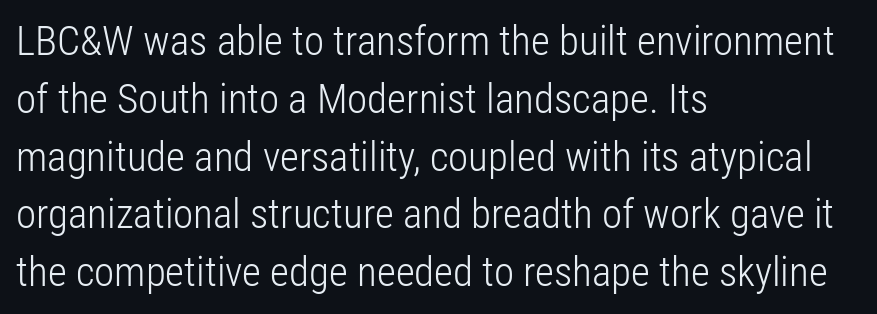
Nothing unusual about the tracking: characters are spaced as the font intends. Where is the straight margin? On the left. The letters stand upright; this is a roman face. Is the stroke heavy? The answer is a plain regular-or-lighter.
